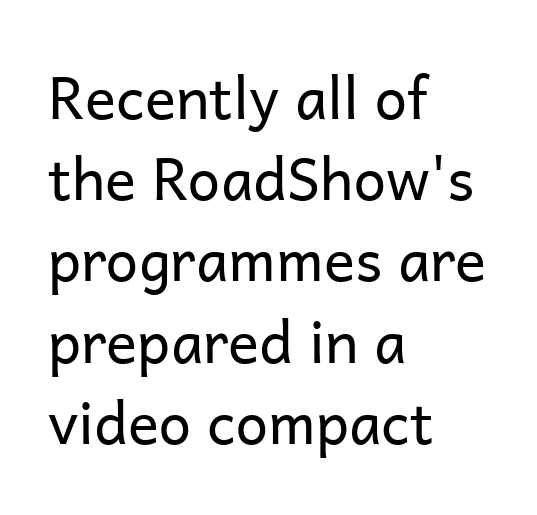
Q: Is the text bold? A: No.
Q: Is the text italic (slanted)? A: No, it is upright.
Q: Is the typeface a serif or a sans-serif typeface? A: Sans-serif.
Q: Is the text underlined? A: No.
Q: How is the paragraph aligned? A: Left-aligned.
Q: Is the spacing between letters normal or unusually wide? A: Normal.
Q: Is the spacing between lines tight, normal or loose? A: Normal.
Q: Width (condensed, normal, or wide)? A: Normal.
Q: Stroke contrast? A: Low.
Q: x-height? A: Medium.
Q: Monospaced? A: No.
